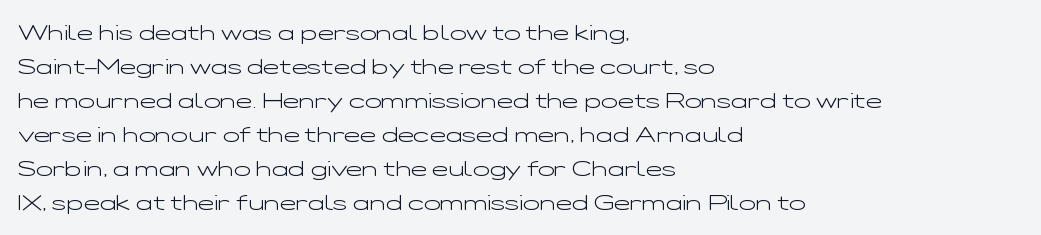
Q: Is the text bold? A: No.
Q: Is the text italic (slanted)? A: No, it is upright.
Q: Is the text underlined? A: No.
Q: How is the paragraph aligned? A: Left-aligned.
Q: Is the spacing between letters normal or unusually wide? A: Normal.
Q: Is the spacing between lines tight, normal or loose? A: Normal.
